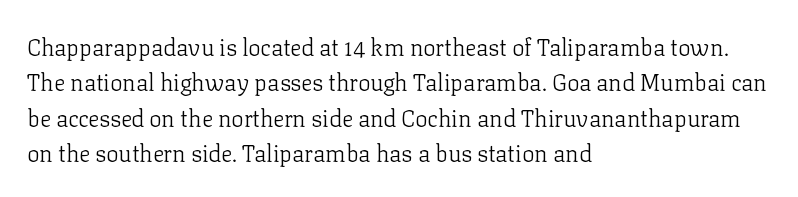
The image shows 23 px text type, upright; set left-aligned, normal line spacing (1.54x), normal letter spacing, not underlined.
